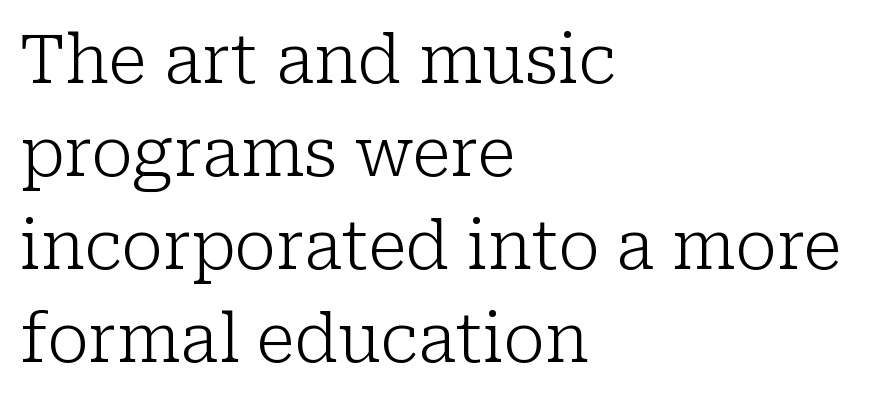
Q: Is the text bold? A: No.
Q: Is the text italic (slanted)? A: No, it is upright.
Q: Is the typeface a serif or a sans-serif typeface? A: Serif.
Q: Is the text underlined? A: No.
Q: How is the paragraph aligned? A: Left-aligned.
Q: Is the spacing between letters normal or unusually wide? A: Normal.
Q: Is the spacing between lines tight, normal or loose? A: Normal.
Q: Width (condensed, normal, or wide)? A: Normal.
Q: Stroke contrast? A: Low.
Q: x-height? A: Medium.
Q: Monospaced? A: No.
